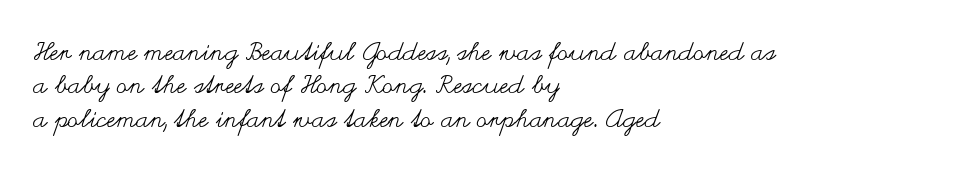
The image shows 25 px text type; set left-aligned, normal line spacing (1.34x), normal letter spacing, not underlined.
